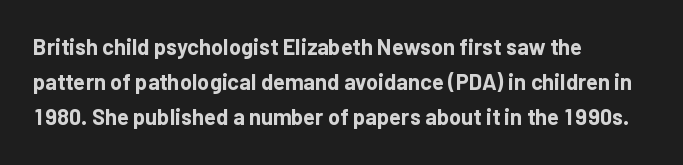
Q: Is the text bold? A: Yes.
Q: Is the text italic (slanted)? A: No, it is upright.
Q: Is the text underlined? A: No.
Q: How is the paragraph aligned? A: Left-aligned.
Q: Is the spacing between letters normal or unusually wide? A: Normal.
Q: Is the spacing between lines tight, normal or loose? A: Normal.
